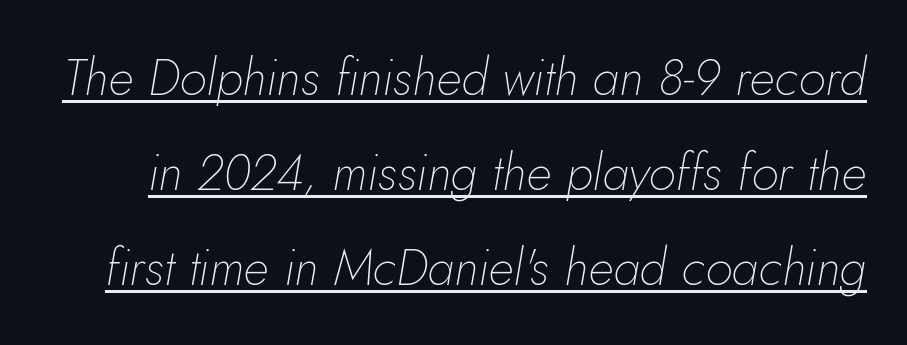
The glyphs are accompanied by a horizontal stroke just below them. Stems and bowls with no extra thickness — not bold. These lines are rendered in a variable-pitch font. Regarding leading, the lines here are spaced well apart.
